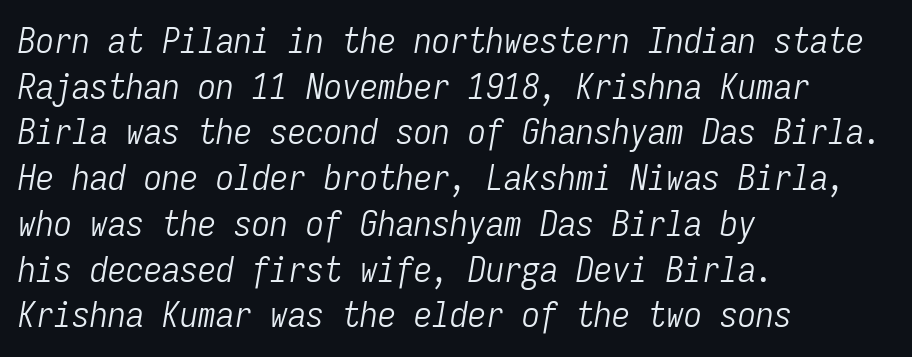
The image shows 36 px light, condensed type, italic (leaning right), monospaced; set left-aligned, normal line spacing (1.27x), normal letter spacing, not underlined; low stroke contrast and a medium x-height.
